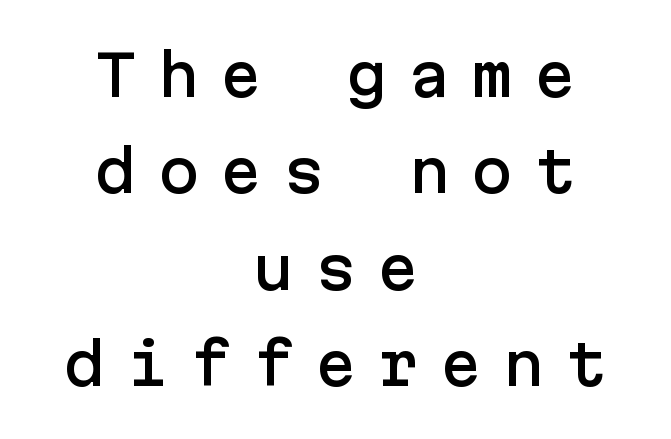
The words here are not underlined. This rendering employs a face without finishing strokes, i.e., a sans-serif. Short and long lines alike share a common midpoint. Italic? Not at all — the glyphs are vertical. Letter spacing: wide.
